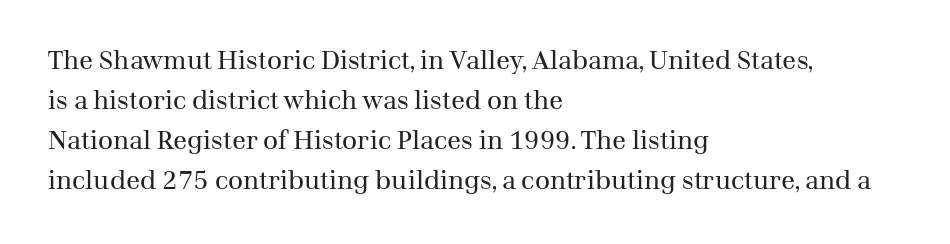
Descender tails drop into unmarked territory. Stroke mass is kept to a normal reading level or below. Default kerning and tracking; the words read as compact shapes. Teacher's note: observe the even left margin — that is flush-left alignment.
